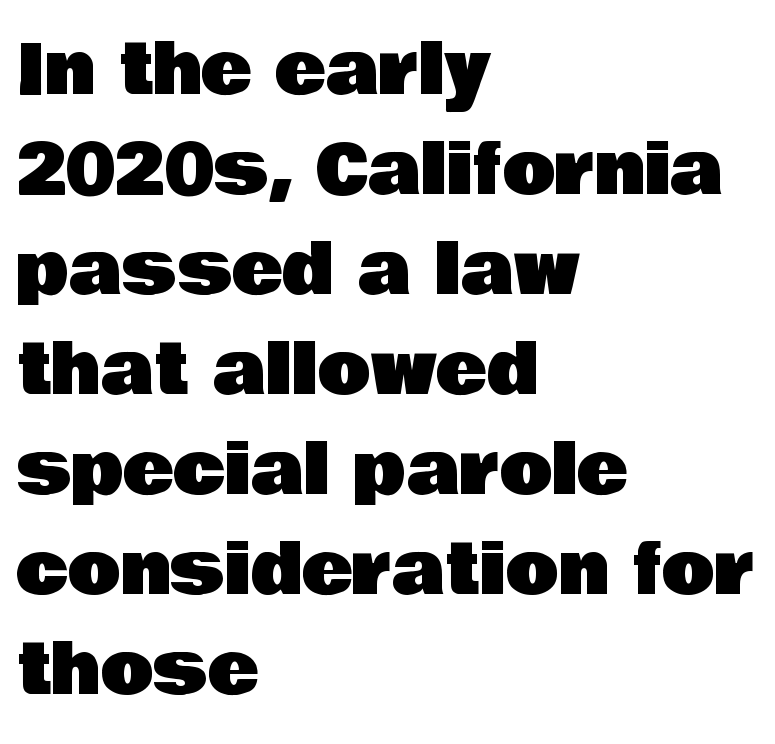
Nope, no serifs anywhere on these letters. Proportional: the letters do not fall into vertical columns. The lettering stays uniformly vertical, giving the passage a roman look. This rendering leaves character spacing at its baseline value.
